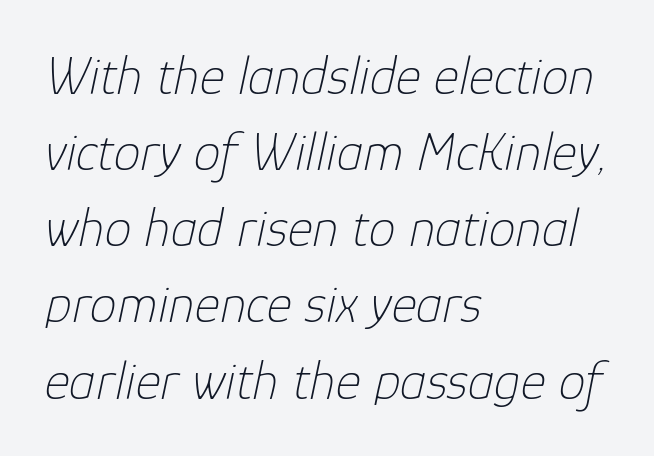
The image shows 54 px thin type, italic (leaning right); set left-aligned, normal line spacing (1.41x), normal letter spacing, not underlined; low stroke contrast and a medium x-height.
